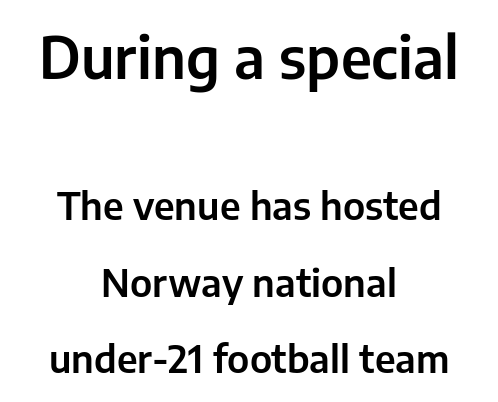
You could fit nearly another row in the gap between these rows. Check where the strokes stop: nothing finishes them off — pure sans. Larger block? The one above; the one below is distinctly smaller. Do the characters align in a grid? No, the font is proportional. This is roman type, the default non-slanted kind.
